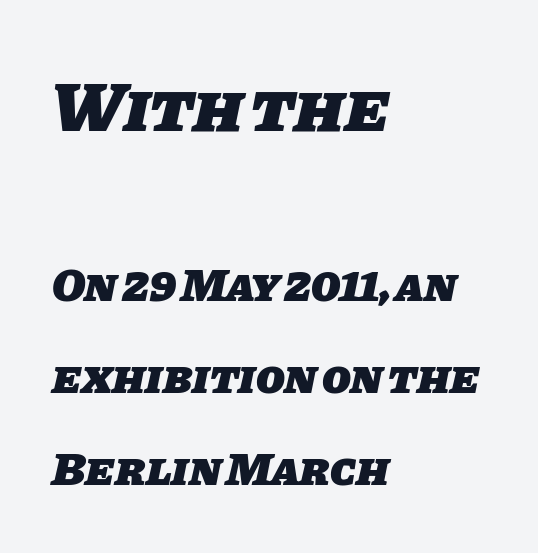
{"bold": "yes", "weight": "heavy", "width": "normal", "stroke_contrast": "low", "x_height": "large", "monospaced": "no", "underline": "no", "align": "left", "line_spacing": "loose", "line_spacing_ratio": 1.96, "letter_spacing": "normal", "letter_spacing_em": 0.0, "larger_block": "first", "size_ratio": 1.51, "glyph_px": 71}
